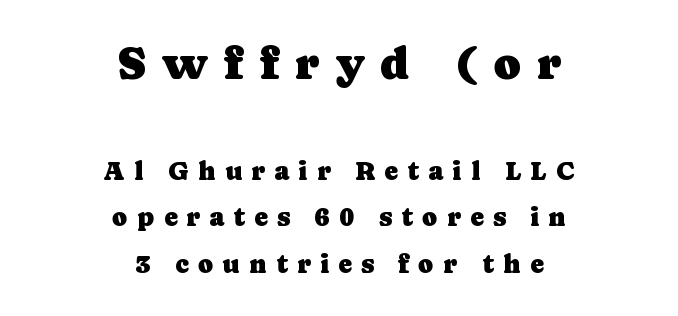
The image shows 46 px serif type, upright; set centered, line spacing 1.8x, unusually wide letter spacing (+0.35 em), not underlined; the first (top) block is 1.77x larger; low stroke contrast and a medium x-height.
